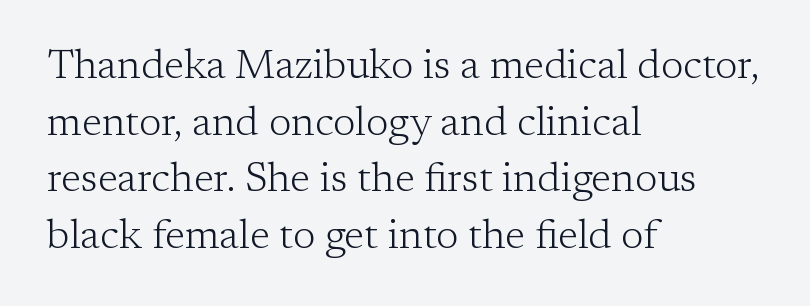
The image shows 41 px light serif type, upright; set left-aligned, normal line spacing (1.38x), normal letter spacing, not underlined; low stroke contrast and a medium x-height.
